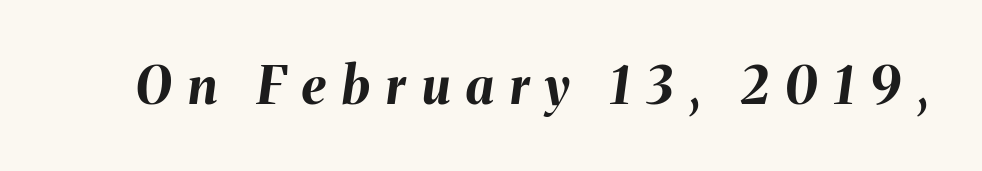
The glyphs look as if they've been sheared to an angle. The specimen omits any rule beneath the text block's lines. Proportional: the letters do not fall into vertical columns. Tracking value appears strongly positive — letters spread wide.
